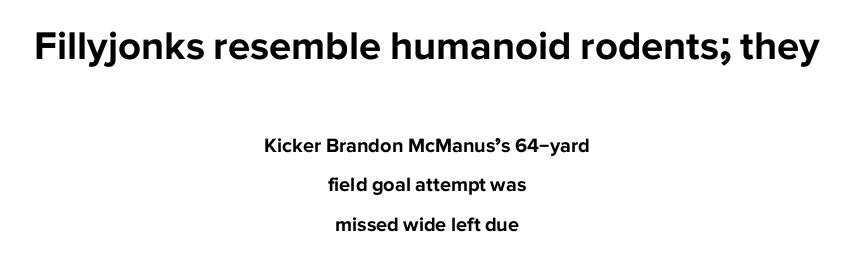
Where is the straight margin? There isn't one; the lines are centered. Typesetter's note: full bold, strokes at maximum text heaviness. You get the large type first, then a drop to smaller type. The line texture is even and compact thanks to regular tracking.
